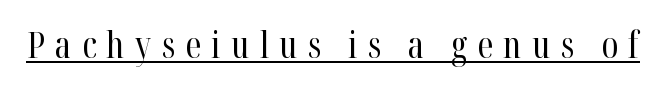
Q: Is the text bold? A: No.
Q: Is the text italic (slanted)? A: No, it is upright.
Q: Is the typeface a serif or a sans-serif typeface? A: Serif.
Q: Is the text underlined? A: Yes.
Q: Is the spacing between letters normal or unusually wide? A: Unusually wide.
Q: Width (condensed, normal, or wide)? A: Condensed.
Q: Stroke contrast? A: High.
Q: x-height? A: Medium.
Q: Monospaced? A: No.
